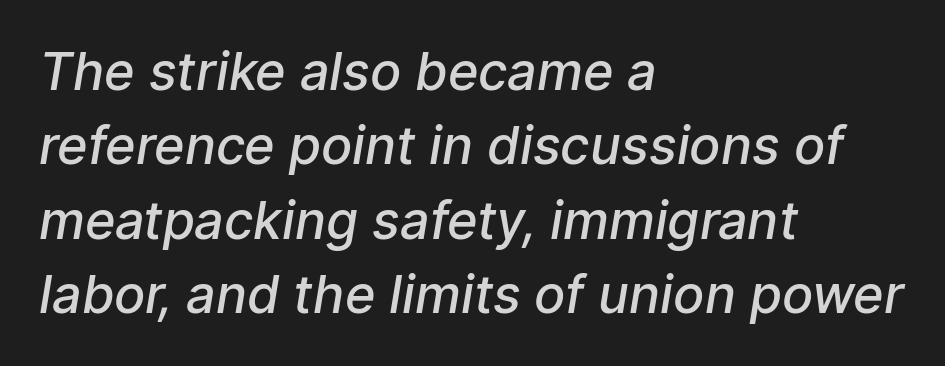
Q: Is the text bold? A: Semi-bold.
Q: Is the typeface a serif or a sans-serif typeface? A: Sans-serif.
Q: Is the text underlined? A: No.
Q: How is the paragraph aligned? A: Left-aligned.
Q: Is the spacing between letters normal or unusually wide? A: Normal.
Q: Is the spacing between lines tight, normal or loose? A: Normal.
Q: Width (condensed, normal, or wide)? A: Normal.
Q: Stroke contrast? A: Low.
Q: x-height? A: Medium.
Q: Monospaced? A: No.
